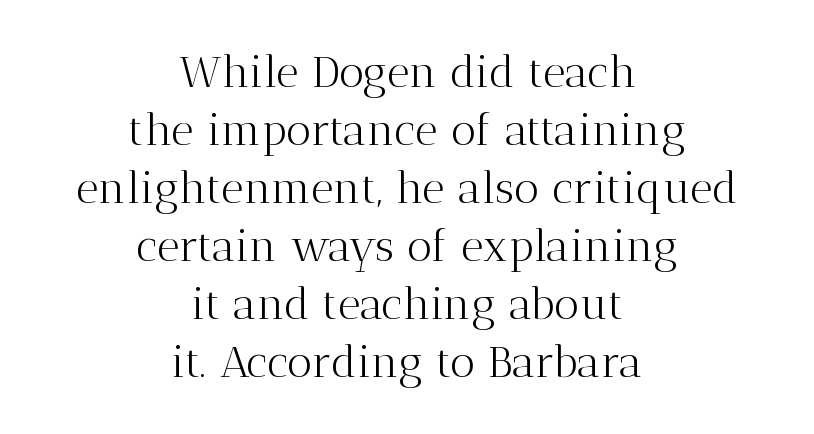
The image shows 44 px light serif type, upright; set centered, normal line spacing (1.32x), normal letter spacing, not underlined; medium stroke contrast and a medium x-height.
